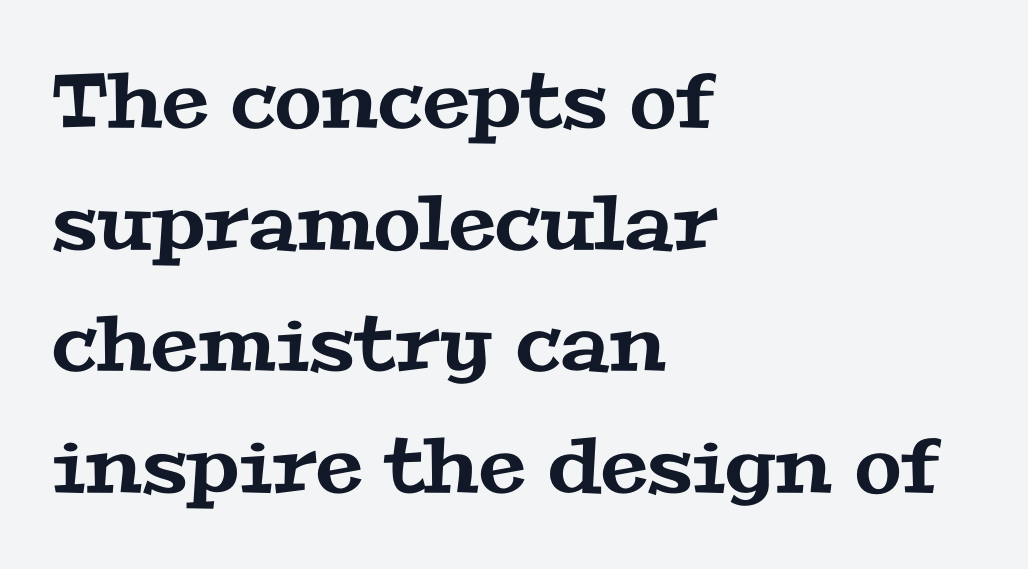
The image shows 76 px wide serif type; set left-aligned, normal line spacing (1.6x), normal letter spacing, not underlined; medium stroke contrast and a medium x-height.
